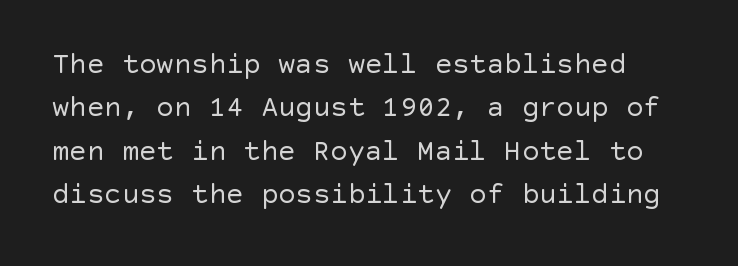
{"serif": "no", "italic": "no", "bold": "no", "weight": "regular", "width": "normal", "x_height": "large", "underline": "no", "line_spacing": "normal", "line_spacing_ratio": 1.5, "letter_spacing": "normal", "letter_spacing_em": 0.0, "glyph_px": 29}
